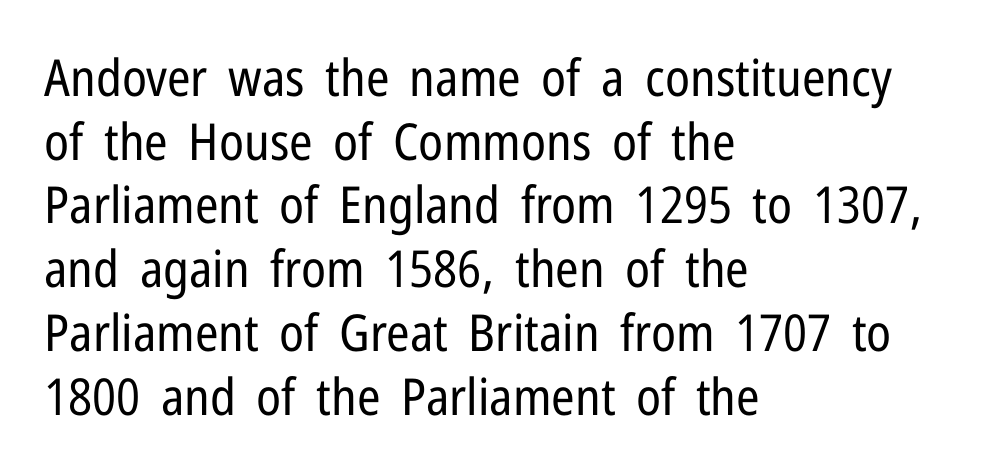
{"serif": "no", "italic": "no", "bold": "no", "weight": "regular", "width": "condensed", "stroke_contrast": "low", "x_height": "medium", "monospaced": "no", "underline": "no", "align": "left", "line_spacing": "normal", "line_spacing_ratio": 1.25, "letter_spacing": "normal", "letter_spacing_em": 0.0, "glyph_px": 51}
